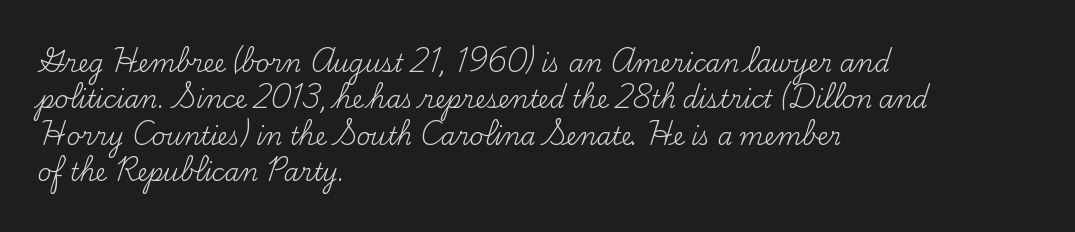
The image shows 24 px text type; set left-aligned, normal line spacing (1.52x), normal letter spacing, not underlined.
